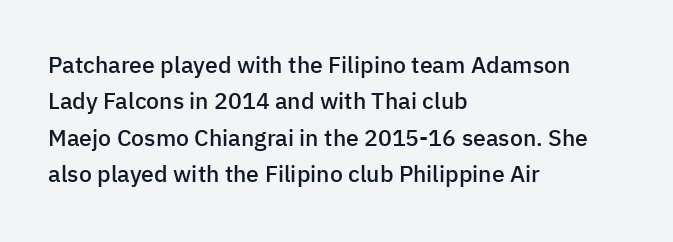
The image shows 23 px text type, upright; set left-aligned, normal line spacing (1.58x), normal letter spacing, not underlined.
